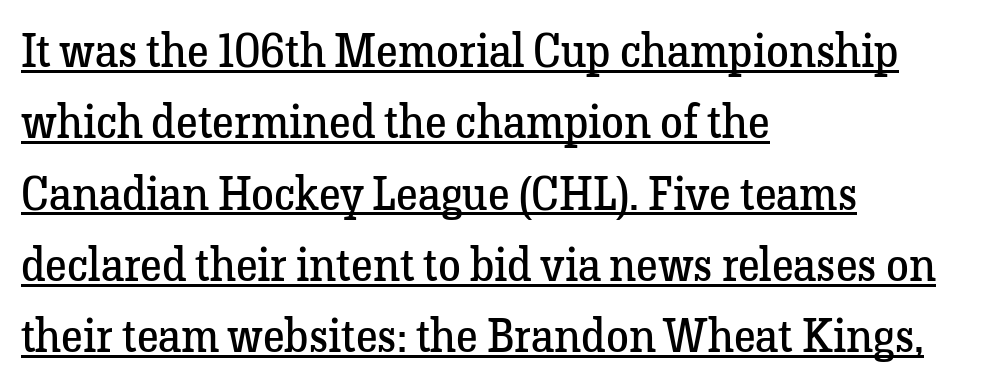
Notice how the stems are strictly vertical — no italics here. The block of text has a typical density, with ordinary space between rows. Does a line run under the words? Yes, clearly. You could not count columns in this text — the font is proportionally spaced.
